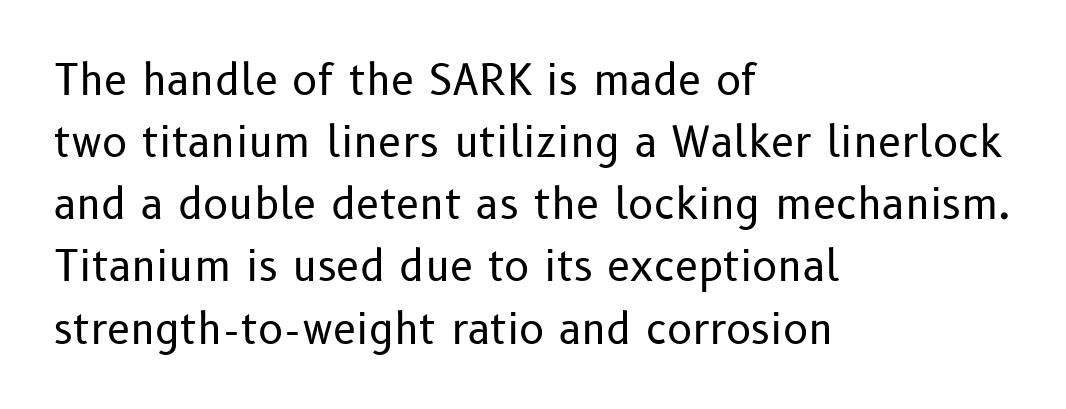
The image shows 42 px regular-weight sans-serif type, upright; set left-aligned, normal line spacing (1.48x), normal letter spacing, not underlined; low stroke contrast and a medium x-height.
